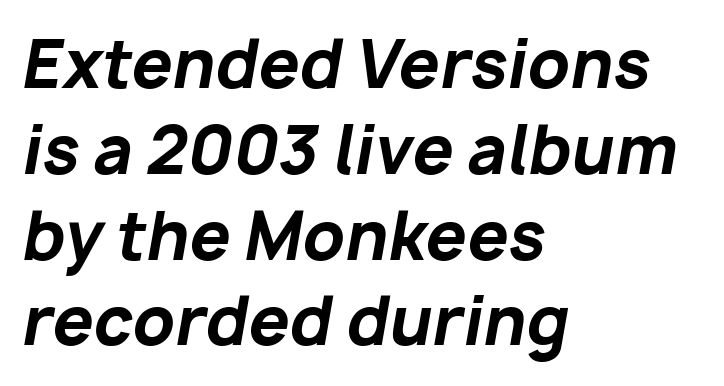
Q: Is the text bold? A: Yes.
Q: Is the text italic (slanted)? A: Yes, it leans right by about 10 degrees.
Q: Is the text underlined? A: No.
Q: How is the paragraph aligned? A: Left-aligned.
Q: Is the spacing between letters normal or unusually wide? A: Normal.
Q: Is the spacing between lines tight, normal or loose? A: Normal.
Q: Width (condensed, normal, or wide)? A: Normal.
Q: Stroke contrast? A: Low.
Q: x-height? A: Medium.
Q: Monospaced? A: No.
